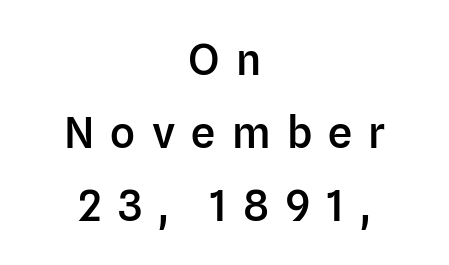
Q: Is the text bold? A: Semi-bold.
Q: Is the text italic (slanted)? A: No, it is upright.
Q: Is the typeface a serif or a sans-serif typeface? A: Sans-serif.
Q: Is the text underlined? A: No.
Q: How is the paragraph aligned? A: Centered.
Q: Is the spacing between letters normal or unusually wide? A: Unusually wide.
Q: Is the spacing between lines tight, normal or loose? A: Normal.
Q: Width (condensed, normal, or wide)? A: Normal.
Q: Stroke contrast? A: Low.
Q: x-height? A: Medium.
Q: Monospaced? A: No.
